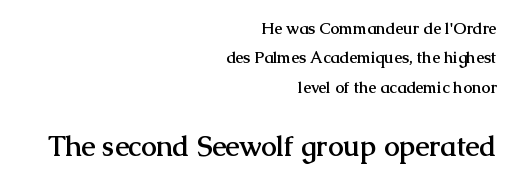
The face used here appears at its bigger size in the lower chunk. Each letter keeps its own natural width here, so spacing adapts to shape. Each line ends at the same right margin while the left side varies. Classification — serif. The glyphs are unaccompanied by any horizontal stroke below them. The type sits square on the baseline with zero lean.
